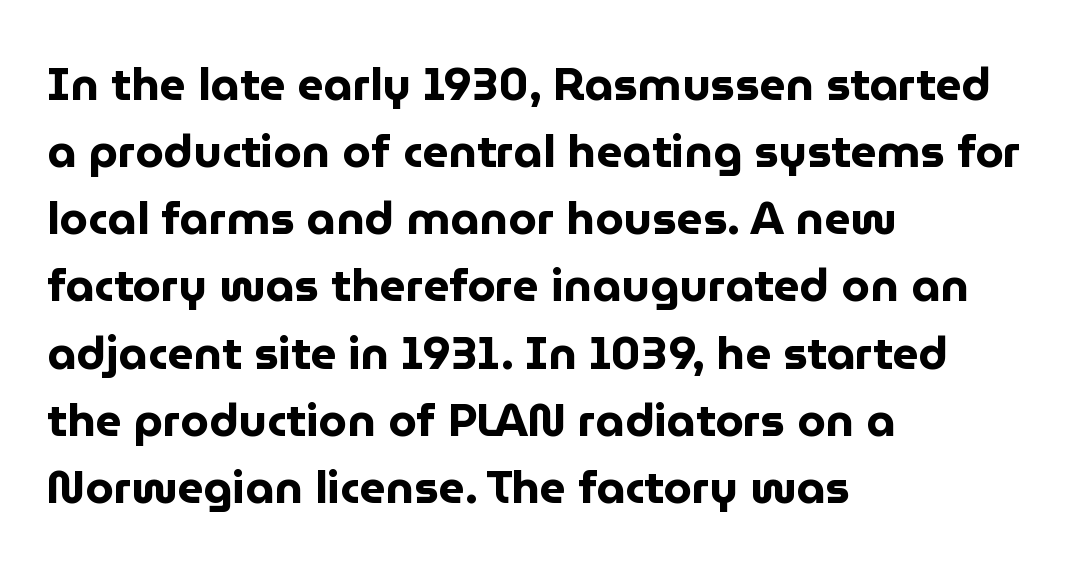
Q: Is the text bold? A: Yes.
Q: Is the text italic (slanted)? A: No, it is upright.
Q: Is the typeface a serif or a sans-serif typeface? A: Sans-serif.
Q: Is the text underlined? A: No.
Q: How is the paragraph aligned? A: Left-aligned.
Q: Is the spacing between letters normal or unusually wide? A: Normal.
Q: Is the spacing between lines tight, normal or loose? A: Normal.
Q: Width (condensed, normal, or wide)? A: Normal.
Q: Stroke contrast? A: Low.
Q: x-height? A: Medium.
Q: Monospaced? A: No.
